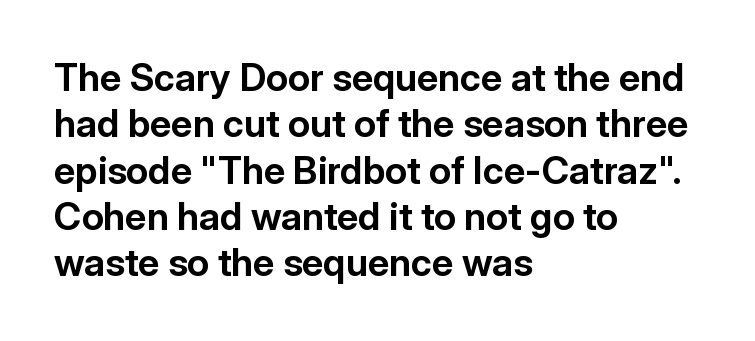
Q: Is the text bold? A: Yes.
Q: Is the text italic (slanted)? A: No, it is upright.
Q: Is the typeface a serif or a sans-serif typeface? A: Sans-serif.
Q: Is the text underlined? A: No.
Q: How is the paragraph aligned? A: Left-aligned.
Q: Is the spacing between letters normal or unusually wide? A: Normal.
Q: Width (condensed, normal, or wide)? A: Normal.
Q: Stroke contrast? A: Low.
Q: x-height? A: Medium.
Q: Monospaced? A: No.
